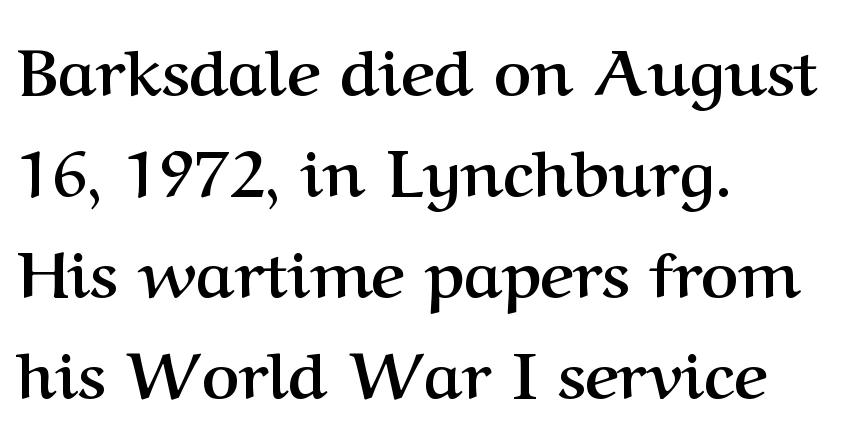
Q: Is the text bold? A: Yes.
Q: Is the text italic (slanted)? A: No, it is upright.
Q: Is the typeface a serif or a sans-serif typeface? A: Serif.
Q: Is the text underlined? A: No.
Q: How is the paragraph aligned? A: Left-aligned.
Q: Is the spacing between letters normal or unusually wide? A: Normal.
Q: Is the spacing between lines tight, normal or loose? A: Normal.
Q: Width (condensed, normal, or wide)? A: Normal.
Q: Stroke contrast? A: Medium.
Q: x-height? A: Medium.
Q: Monospaced? A: No.
